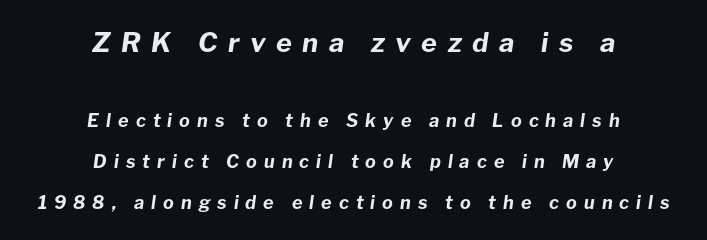
Anything drawn beneath the words? Only blank space. How are the letters spaced? Widely, with obvious added tracking. Slanted lettering throughout. The paragraph shown floats in the horizontal middle. Block one is the big one; block two sits smaller underneath. Weight: bold.
